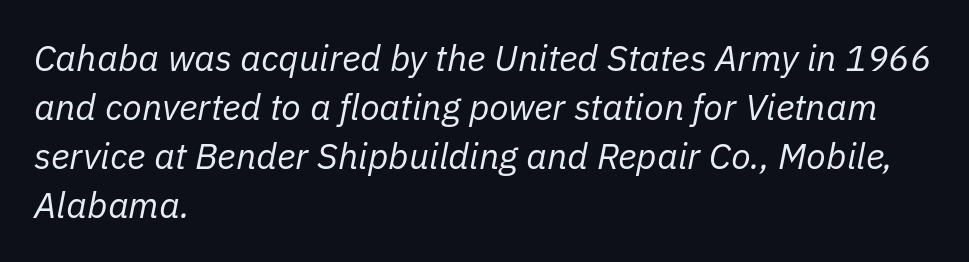
{"italic": "yes", "lean": "right", "slant_degrees": 11, "bold": "no", "weight": "regular", "width": "normal", "stroke_contrast": "low", "x_height": "medium", "monospaced": "no", "underline": "no", "align": "left", "line_spacing": "normal", "line_spacing_ratio": 1.36, "letter_spacing": "normal", "letter_spacing_em": 0.0, "glyph_px": 36}
